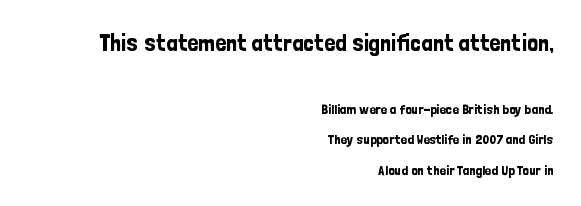
If you measured baseline to baseline, you'd find a long distance. This is roman type, the default non-slanted kind. The upper block of text is set noticeably larger than the block beneath it. Caption: standard tracking, unaltered.
